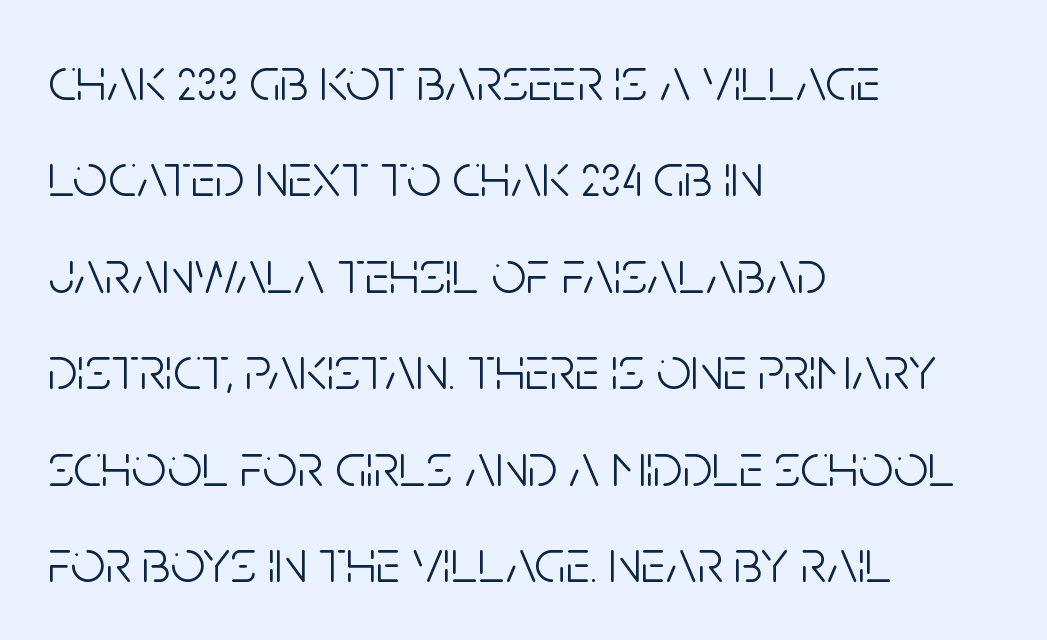
The image shows 61 px light, condensed sans-serif type, upright; set left-aligned, normal line spacing (1.58x), normal letter spacing, not underlined; low stroke contrast and a large x-height.
